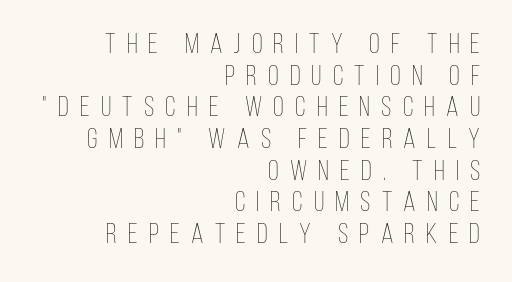
The image shows 28 px thin, condensed type, upright; set right-aligned, tight line spacing (1.13x), unusually wide letter spacing (+0.4 em), not underlined; low stroke contrast and a large x-height.
